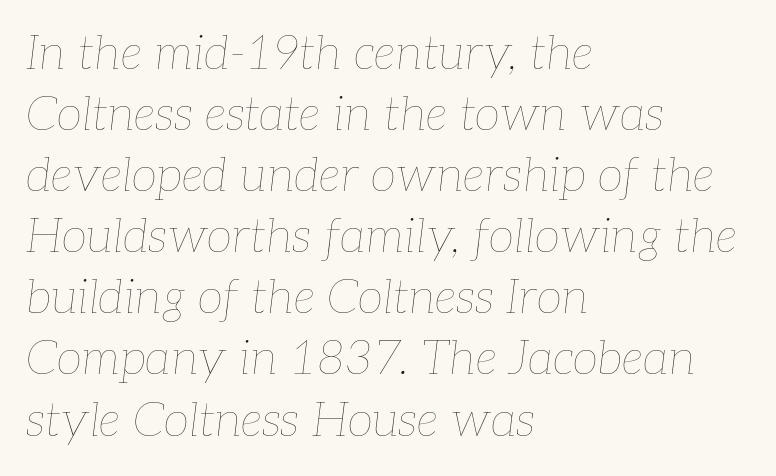
Is the type heavy? It reads as light-to-regular instead. These lines are set flush left with a ragged right edge. Character widths vary here, with narrow letters taking less room than wide ones. Students, note that the glyphs here touch the page at normal intervals. Slant detected: the letters are inclined. The block of text has a typical density, with ordinary space between rows.
